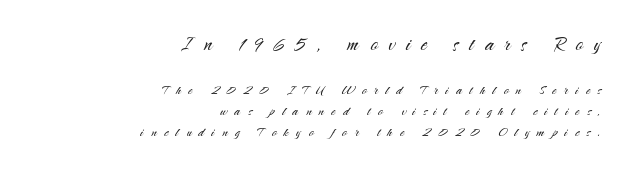
In this sample the first text group is rendered at the bigger scale. Letters rest on an invisible, unmarked baseline. Layout note: lines flush right. What stands out about the letter spacing? Its width — letters are far apart. Stroke mass is kept to a normal reading level or below.
